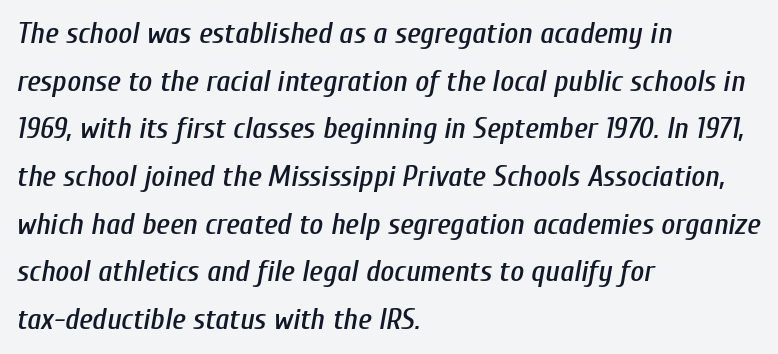
Q: Is the text italic (slanted)? A: Yes, it leans right by about 10 degrees.
Q: Is the text underlined? A: No.
Q: How is the paragraph aligned? A: Left-aligned.
Q: Is the spacing between letters normal or unusually wide? A: Normal.
Q: Is the spacing between lines tight, normal or loose? A: Normal.
Q: Width (condensed, normal, or wide)? A: Condensed.
Q: Stroke contrast? A: Low.
Q: x-height? A: Medium.
Q: Monospaced? A: No.
